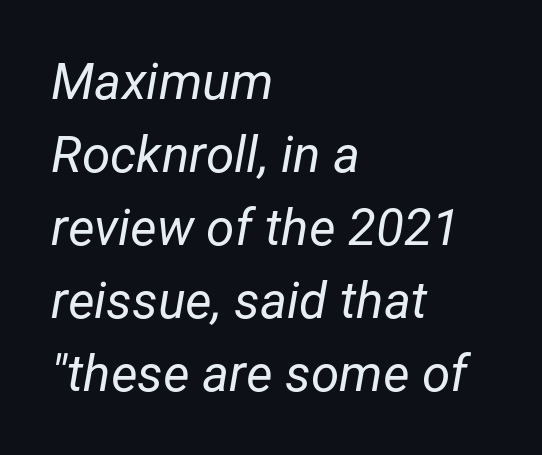
Q: Is the text bold? A: No.
Q: Is the text italic (slanted)? A: Yes, it leans right by about 12 degrees.
Q: Is the text underlined? A: No.
Q: How is the paragraph aligned? A: Left-aligned.
Q: Is the spacing between letters normal or unusually wide? A: Normal.
Q: Is the spacing between lines tight, normal or loose? A: Normal.
Q: Width (condensed, normal, or wide)? A: Normal.
Q: Stroke contrast? A: Low.
Q: x-height? A: Medium.
Q: Monospaced? A: No.
